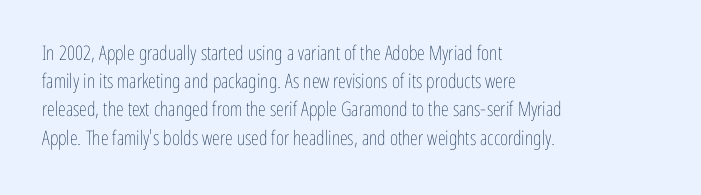
{"italic": "no", "bold": "no", "underline": "no", "align": "left", "line_spacing": "normal", "line_spacing_ratio": 1.41, "letter_spacing": "normal", "letter_spacing_em": 0.0, "glyph_px": 20}
